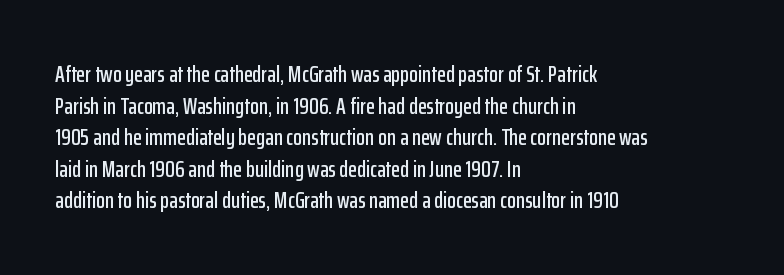
The image shows 23 px text type, upright; set left-aligned, normal line spacing (1.37x), normal letter spacing, not underlined.
